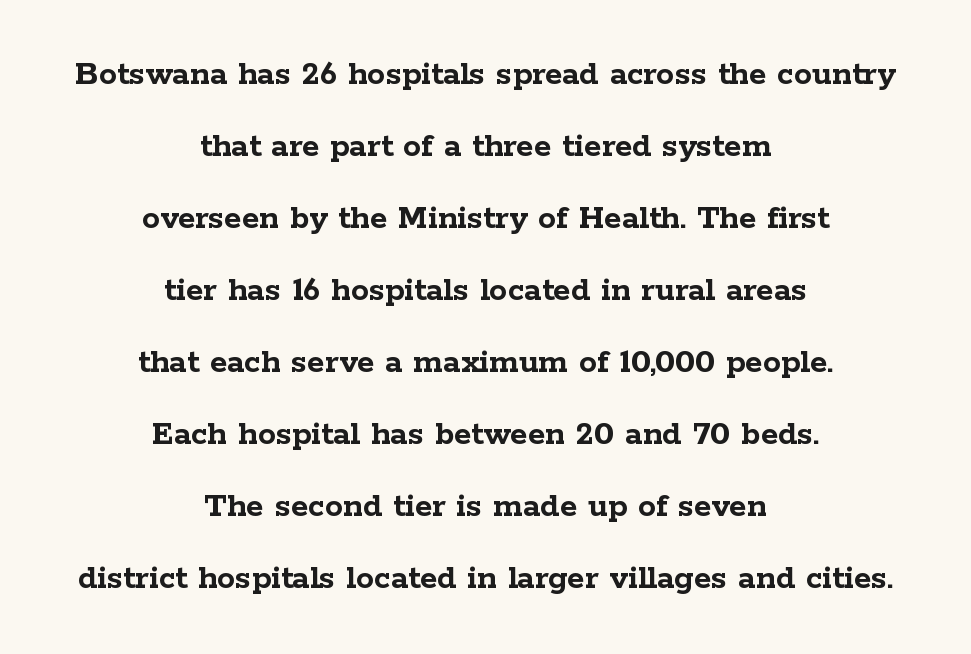
The image shows 36 px semibold, wide serif type, upright; set centered, loose line spacing (2.0x), normal letter spacing, not underlined; low stroke contrast and a medium x-height.
